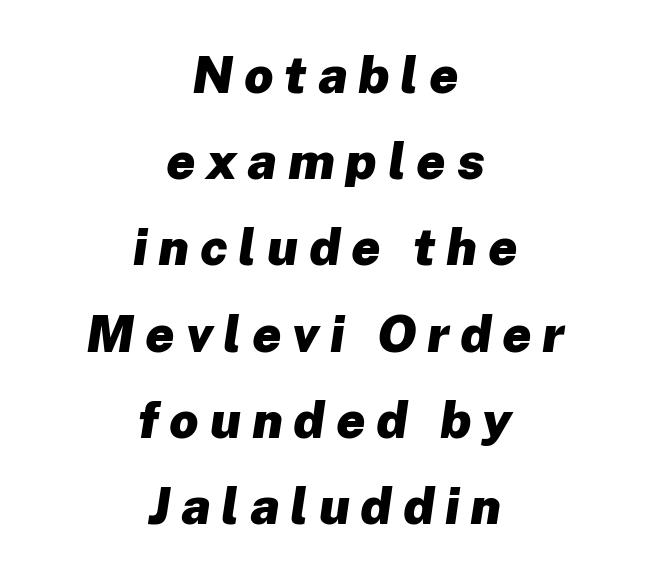
Q: Is the text bold? A: Yes.
Q: Is the text italic (slanted)? A: Yes, it leans right by about 8 degrees.
Q: Is the text underlined? A: No.
Q: How is the paragraph aligned? A: Centered.
Q: Is the spacing between letters normal or unusually wide? A: Unusually wide.
Q: Is the spacing between lines tight, normal or loose? A: Normal.
Q: Width (condensed, normal, or wide)? A: Normal.
Q: Stroke contrast? A: Low.
Q: x-height? A: Medium.
Q: Monospaced? A: No.
